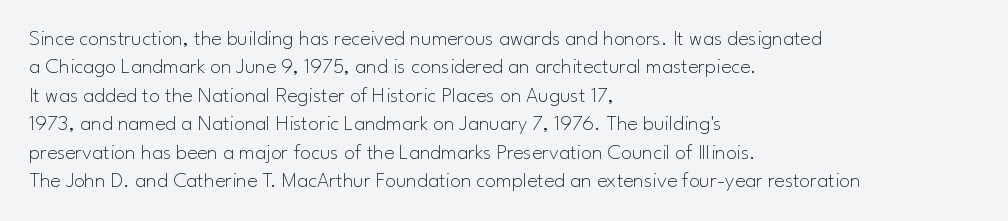
{"italic": "no", "bold": "no", "underline": "no", "align": "left", "line_spacing": "normal", "line_spacing_ratio": 1.29, "letter_spacing": "normal", "letter_spacing_em": 0.0, "glyph_px": 22}
